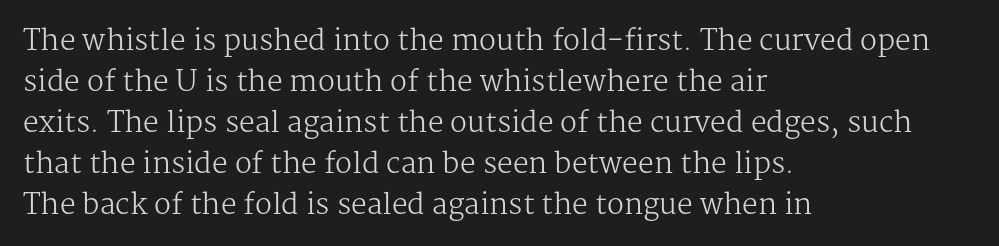
The image shows 28 px regular-weight serif type, upright; set left-aligned, normal line spacing (1.46x), normal letter spacing, not underlined; medium stroke contrast and a medium x-height.
